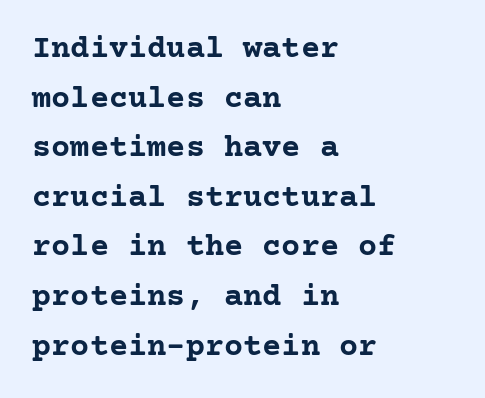
Q: Is the text bold? A: Yes.
Q: Is the text italic (slanted)? A: No, it is upright.
Q: Is the typeface a serif or a sans-serif typeface? A: Serif.
Q: Is the text underlined? A: No.
Q: How is the paragraph aligned? A: Left-aligned.
Q: Is the spacing between letters normal or unusually wide? A: Normal.
Q: Is the spacing between lines tight, normal or loose? A: Normal.
Q: Width (condensed, normal, or wide)? A: Normal.
Q: Stroke contrast? A: Low.
Q: x-height? A: Medium.
